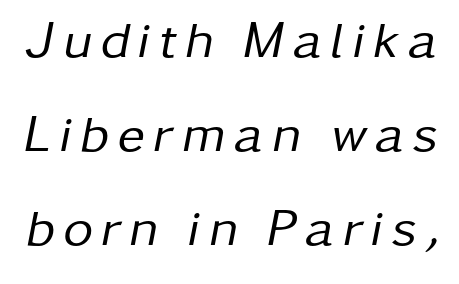
{"italic": "yes", "lean": "right", "slant_degrees": 11, "bold": "no", "weight": "regular", "width": "normal", "stroke_contrast": "low", "x_height": "medium", "monospaced": "no", "underline": "no", "line_spacing_ratio": 1.81, "glyph_px": 52}
